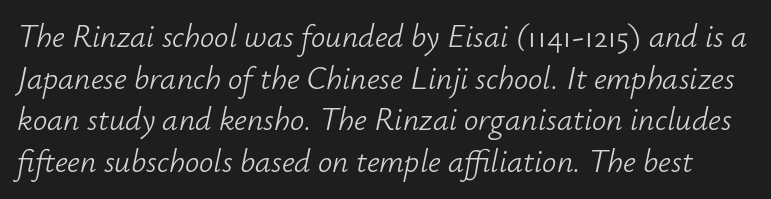
Q: Is the text bold? A: No.
Q: Is the text italic (slanted)? A: Yes, it leans right by about 12 degrees.
Q: Is the text underlined? A: No.
Q: Is the spacing between letters normal or unusually wide? A: Normal.
Q: Is the spacing between lines tight, normal or loose? A: Normal.
Q: Width (condensed, normal, or wide)? A: Normal.
Q: Stroke contrast? A: Low.
Q: x-height? A: Small.
Q: Monospaced? A: No.
